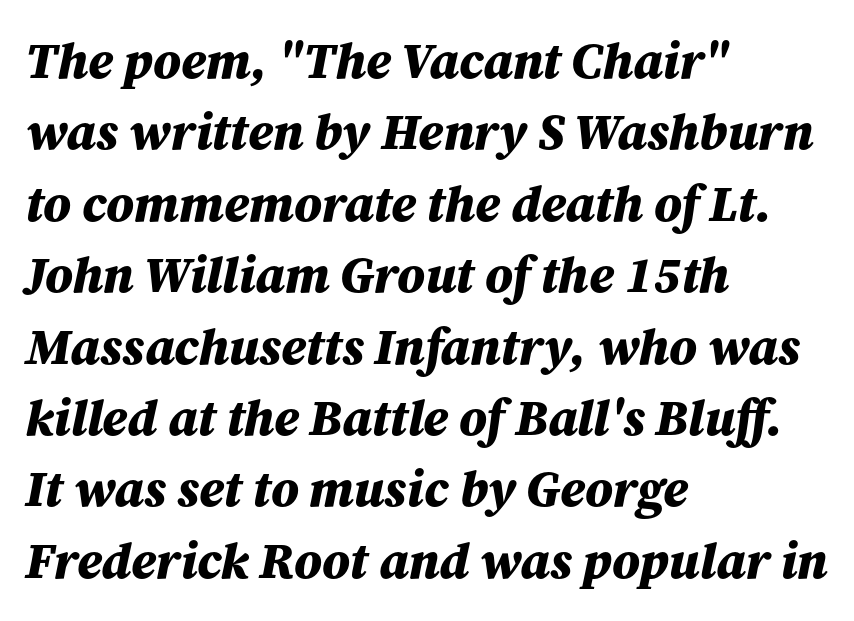
The rows are spaced the way most documents space them. The font's italic variant was chosen for this text. These lines are rendered in a variable-pitch font. The gaps between neighbouring characters are ordinary and unremarkable. The typesetter chose a ragged-right arrangement here. Anything drawn beneath the words? Only blank space.
